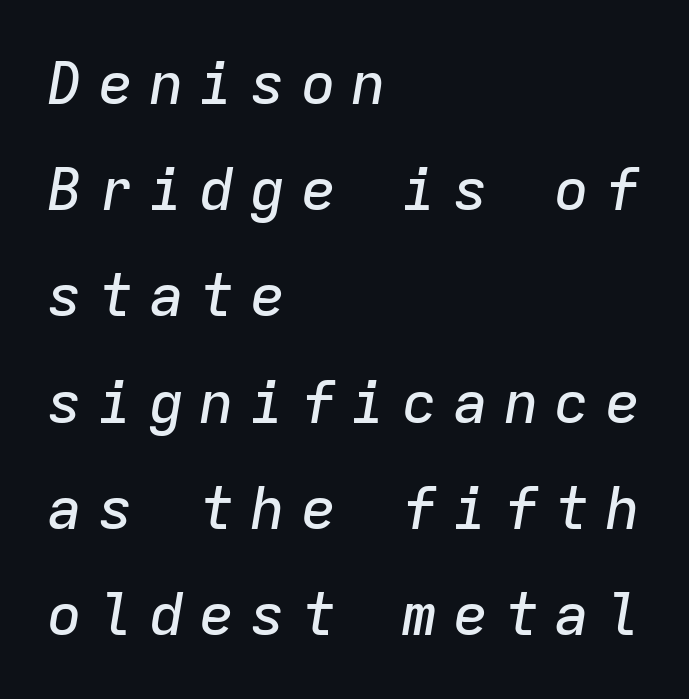
{"italic": "yes", "lean": "right", "slant_degrees": 9, "width": "normal", "stroke_contrast": "low", "x_height": "medium", "monospaced": "yes", "underline": "no", "align": "left", "line_spacing_ratio": 1.8, "letter_spacing": "wide", "letter_spacing_em": 0.26, "glyph_px": 59}
